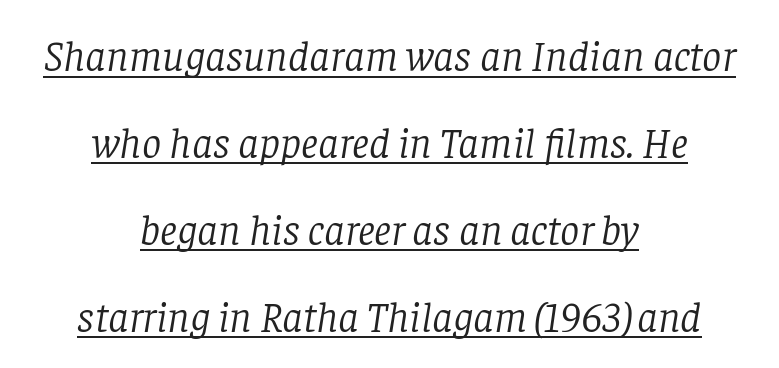
{"serif": "yes", "italic": "yes", "lean": "right", "slant_degrees": 8, "bold": "no", "weight": "light", "width": "normal", "stroke_contrast": "low", "x_height": "large", "monospaced": "no", "underline": "yes", "align": "center", "line_spacing": "loose", "line_spacing_ratio": 2.02, "letter_spacing": "normal", "letter_spacing_em": 0.0, "glyph_px": 43}
